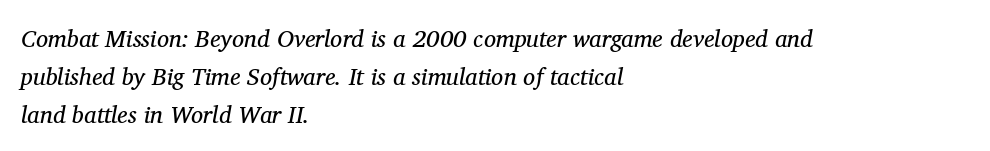
Letter spacing: default. Quick note: interline space is typical. The glyphs look as if they've been sheared to an angle. Underlining? Definitely not there. Compared with a typical body face, this is equally light or lighter still.
